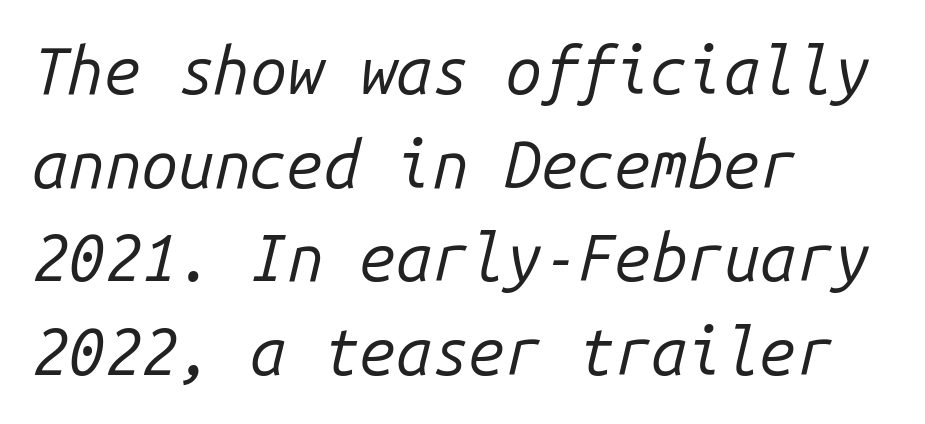
{"italic": "yes", "lean": "right", "slant_degrees": 14, "bold": "no", "weight": "regular", "width": "normal", "stroke_contrast": "low", "x_height": "medium", "monospaced": "yes", "underline": "no", "align": "left", "line_spacing": "normal", "line_spacing_ratio": 1.44, "letter_spacing": "normal", "letter_spacing_em": 0.0, "glyph_px": 65}
